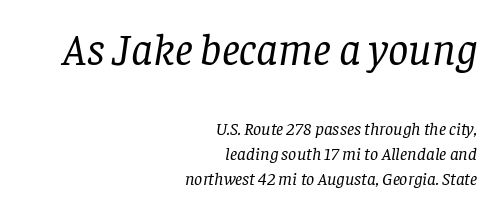
The image shows 45 px regular-weight serif type, italic (leaning right); set right-aligned, normal line spacing (1.38x), normal letter spacing, not underlined; the first (top) block is 2.5x larger; low stroke contrast and a large x-height.
